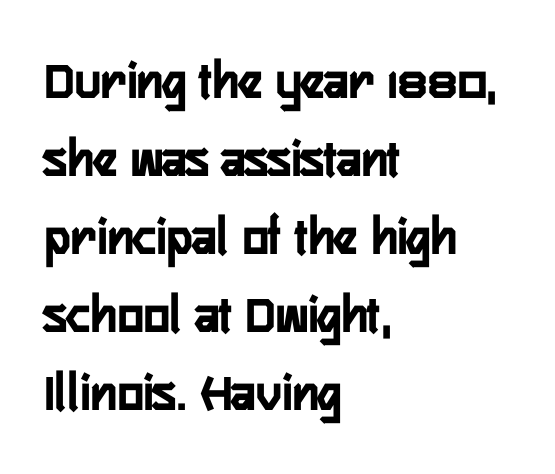
The image shows 55 px semibold, condensed sans-serif type, upright; set left-aligned, normal line spacing (1.42x), normal letter spacing, not underlined; low stroke contrast and a medium x-height.
